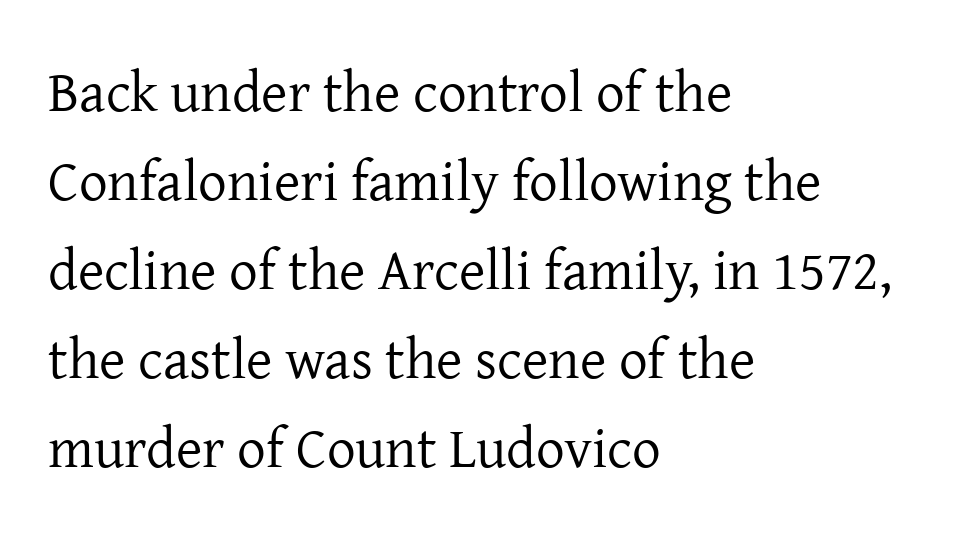
{"serif": "yes", "italic": "no", "bold": "no", "weight": "regular", "width": "normal", "stroke_contrast": "low", "x_height": "medium", "monospaced": "no", "underline": "no", "align": "left", "line_spacing": "normal", "line_spacing_ratio": 1.56, "letter_spacing": "normal", "letter_spacing_em": 0.0, "glyph_px": 57}
